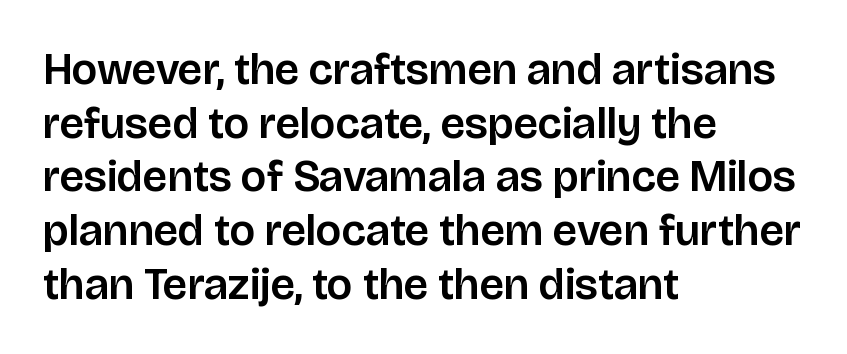
{"serif": "no", "italic": "no", "width": "normal", "stroke_contrast": "low", "x_height": "large", "monospaced": "no", "underline": "no", "align": "left", "line_spacing_ratio": 1.22, "letter_spacing": "normal", "letter_spacing_em": 0.0, "glyph_px": 44}
